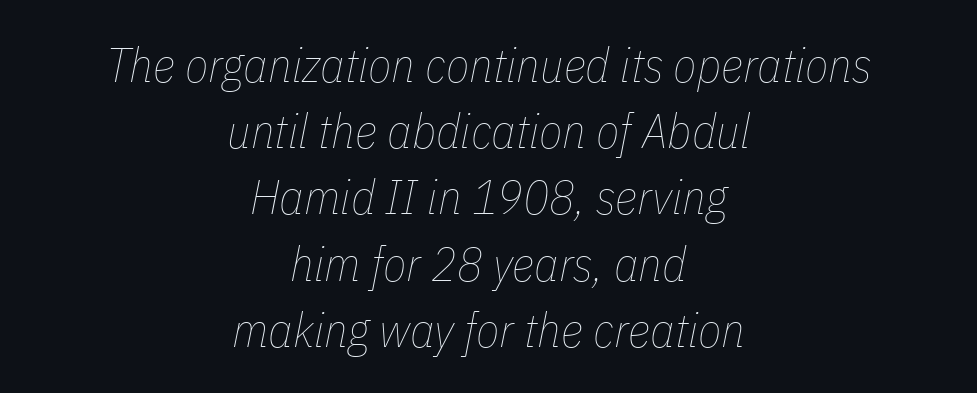
The image shows 48 px thin, condensed type, italic (leaning right); set centered, normal line spacing (1.38x), normal letter spacing, not underlined; low stroke contrast and a medium x-height.
